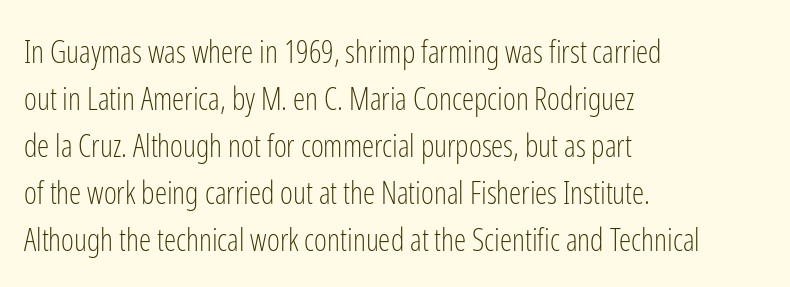
{"serif": "no", "italic": "no", "bold": "no", "weight": "light", "width": "condensed", "stroke_contrast": "low", "x_height": "medium", "monospaced": "no", "underline": "no", "align": "left", "line_spacing": "normal", "line_spacing_ratio": 1.52, "letter_spacing": "normal", "letter_spacing_em": 0.0, "glyph_px": 31}
